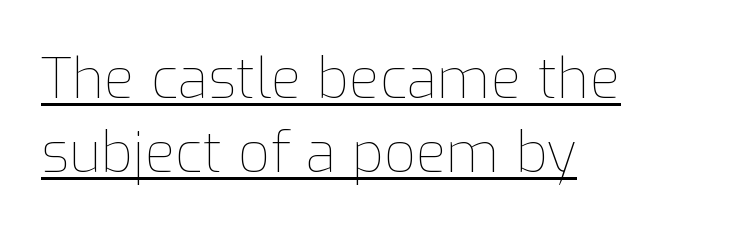
{"italic": "no", "bold": "no", "weight": "thin", "width": "normal", "stroke_contrast": "low", "x_height": "medium", "monospaced": "no", "underline": "yes", "align": "left", "line_spacing": "normal", "line_spacing_ratio": 1.33, "letter_spacing": "normal", "letter_spacing_em": 0.0, "glyph_px": 56}
